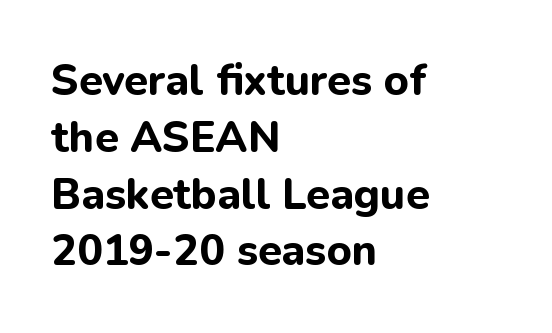
The image shows 43 px bold sans-serif type, upright; set left-aligned, normal line spacing (1.32x), normal letter spacing, not underlined; low stroke contrast and a medium x-height.
